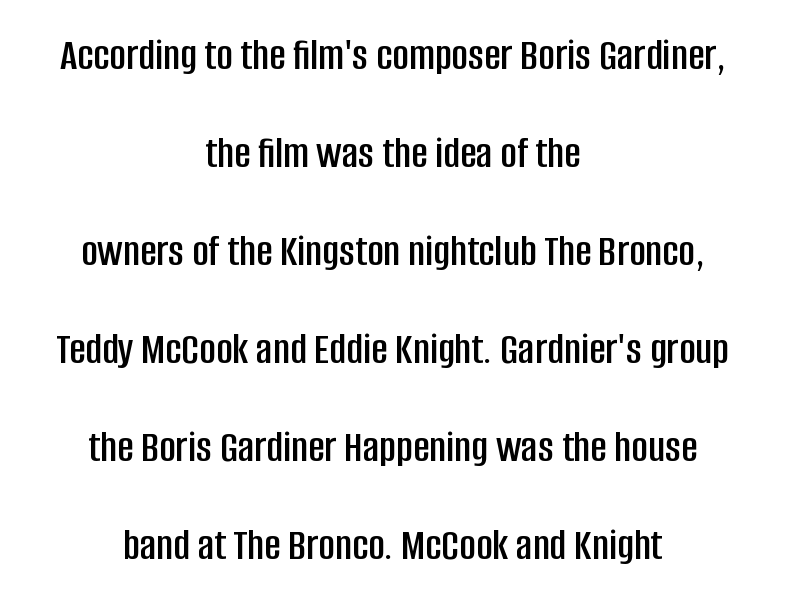
{"serif": "no", "italic": "no", "width": "condensed", "stroke_contrast": "low", "x_height": "large", "monospaced": "no", "underline": "no", "align": "center", "line_spacing": "loose", "line_spacing_ratio": 2.18, "letter_spacing": "normal", "letter_spacing_em": 0.0, "glyph_px": 45}
